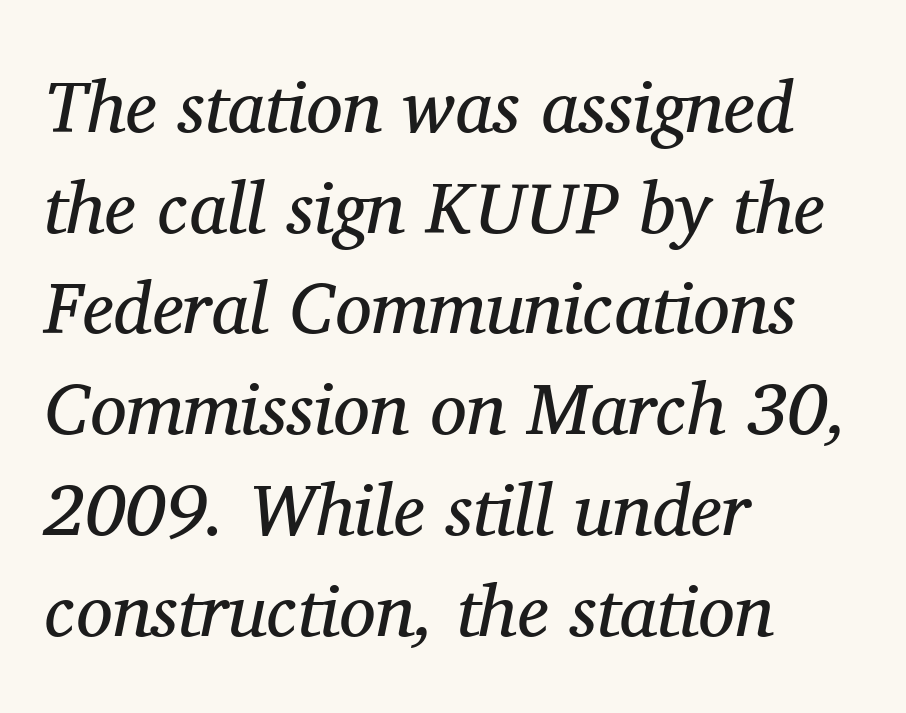
{"serif": "yes", "italic": "yes", "lean": "right", "slant_degrees": 11, "bold": "no", "weight": "regular", "width": "normal", "stroke_contrast": "medium", "x_height": "medium", "monospaced": "no", "underline": "no", "align": "left", "line_spacing": "normal", "line_spacing_ratio": 1.38, "letter_spacing": "normal", "letter_spacing_em": 0.0, "glyph_px": 73}
